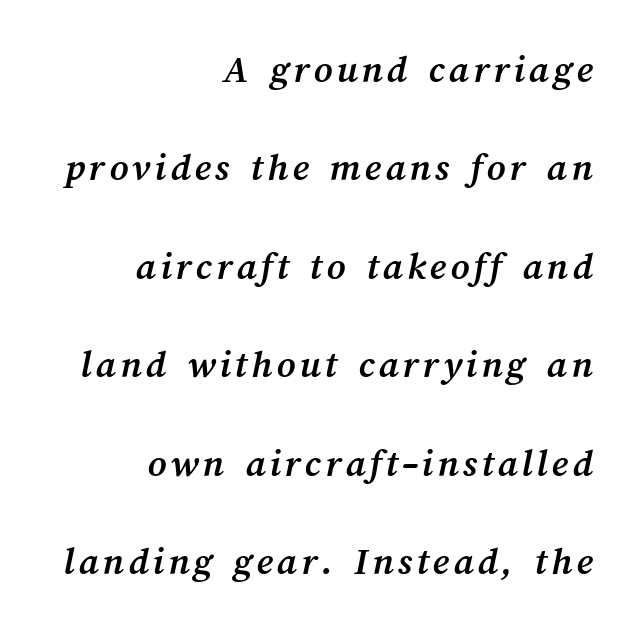
{"bold": "yes", "weight": "semibold", "width": "normal", "stroke_contrast": "medium", "x_height": "medium", "monospaced": "no", "underline": "no", "align": "right", "line_spacing": "loose", "line_spacing_ratio": 2.46, "glyph_px": 40}
